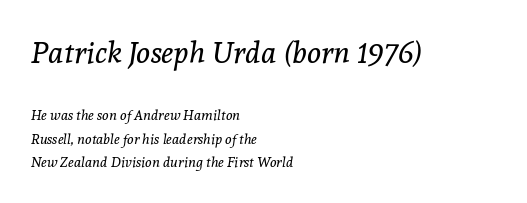
The image shows 30 px regular-weight serif type, italic (leaning right); set left-aligned, normal line spacing (1.68x), normal letter spacing, not underlined; the first (top) block is 2.14x larger; a medium x-height.
